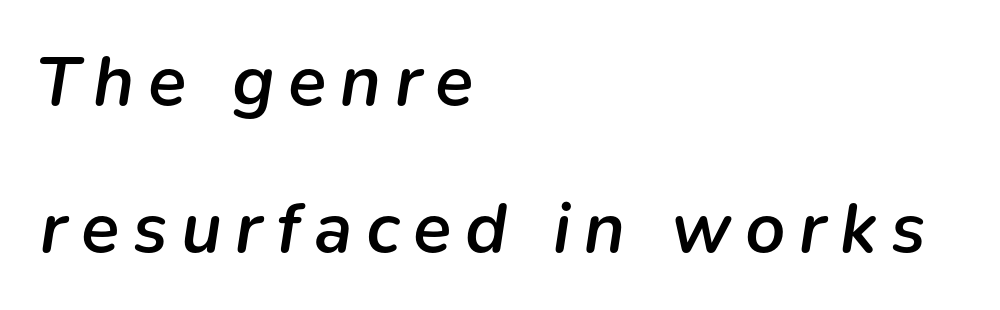
Q: Is the text bold? A: Semi-bold.
Q: Is the text italic (slanted)? A: Yes, it leans right by about 9 degrees.
Q: Is the text underlined? A: No.
Q: How is the paragraph aligned? A: Left-aligned.
Q: Is the spacing between lines tight, normal or loose? A: Loose.
Q: Width (condensed, normal, or wide)? A: Normal.
Q: Stroke contrast? A: Low.
Q: x-height? A: Medium.
Q: Monospaced? A: No.
